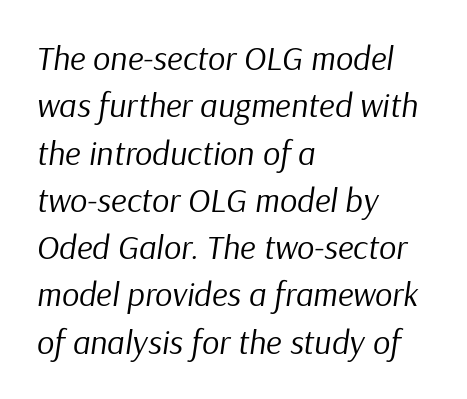
Q: Is the text bold? A: No.
Q: Is the text italic (slanted)? A: Yes, it leans right by about 9 degrees.
Q: Is the text underlined? A: No.
Q: How is the paragraph aligned? A: Left-aligned.
Q: Is the spacing between letters normal or unusually wide? A: Normal.
Q: Is the spacing between lines tight, normal or loose? A: Normal.
Q: Width (condensed, normal, or wide)? A: Normal.
Q: Stroke contrast? A: Low.
Q: x-height? A: Medium.
Q: Monospaced? A: No.
